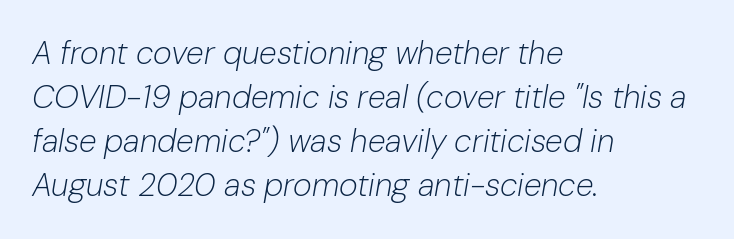
The image shows 32 px light type, italic (leaning right); set left-aligned, normal line spacing (1.38x), normal letter spacing, not underlined; low stroke contrast and a medium x-height.
